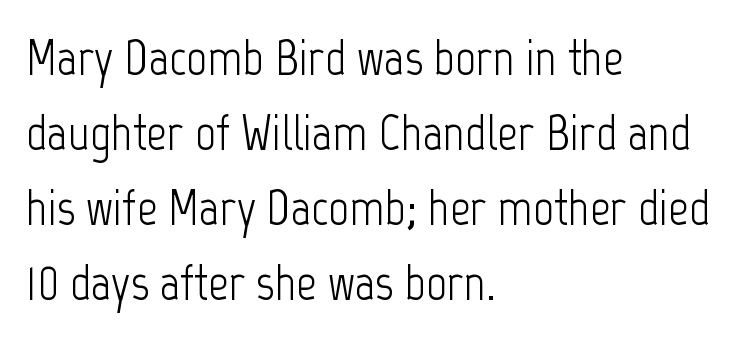
{"serif": "no", "italic": "no", "bold": "no", "weight": "light", "width": "condensed", "stroke_contrast": "low", "x_height": "medium", "monospaced": "no", "underline": "no", "align": "left", "line_spacing": "normal", "line_spacing_ratio": 1.47, "letter_spacing": "normal", "letter_spacing_em": 0.0, "glyph_px": 51}
